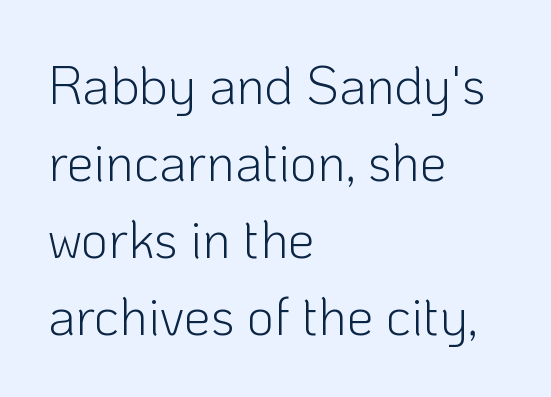
{"serif": "no", "italic": "no", "bold": "no", "weight": "light", "width": "normal", "stroke_contrast": "low", "x_height": "medium", "monospaced": "no", "underline": "no", "align": "left", "line_spacing": "normal", "line_spacing_ratio": 1.45, "letter_spacing": "normal", "letter_spacing_em": 0.0, "glyph_px": 53}
